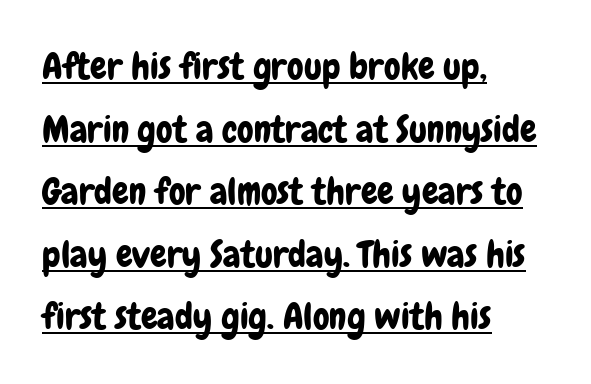
Q: Is the text italic (slanted)? A: No, it is upright.
Q: Is the typeface a serif or a sans-serif typeface? A: Sans-serif.
Q: Is the text underlined? A: Yes.
Q: How is the paragraph aligned? A: Left-aligned.
Q: Is the spacing between letters normal or unusually wide? A: Normal.
Q: Is the spacing between lines tight, normal or loose? A: Normal.
Q: Width (condensed, normal, or wide)? A: Condensed.
Q: Stroke contrast? A: Low.
Q: x-height? A: Medium.
Q: Monospaced? A: No.
